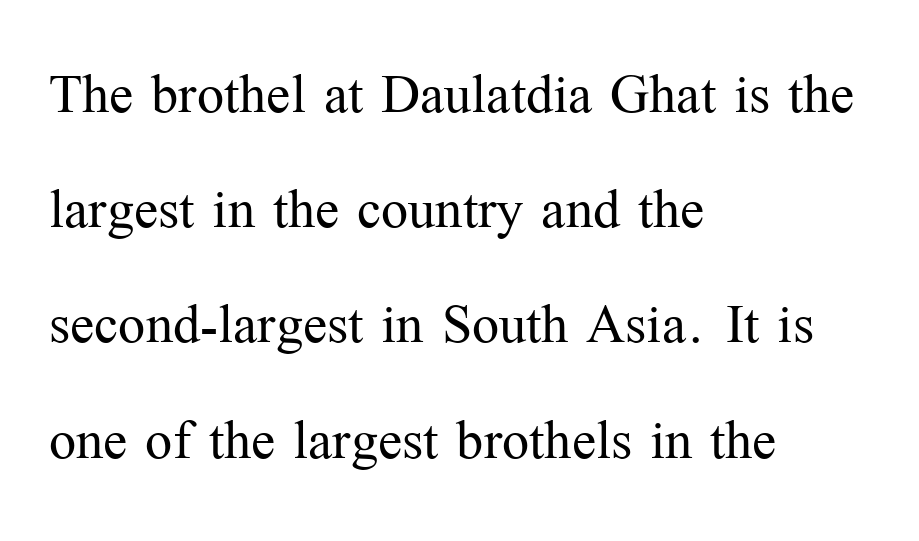
The setting favours the left margin, as ordinary paragraphs usually do. Stroke thickness stays within the range of a standard reading face or lighter. The rendering keeps characters at their native spacing. This rendering features lettering with no underline. Think of a printed novel: that variable character pitch is what you see here.
